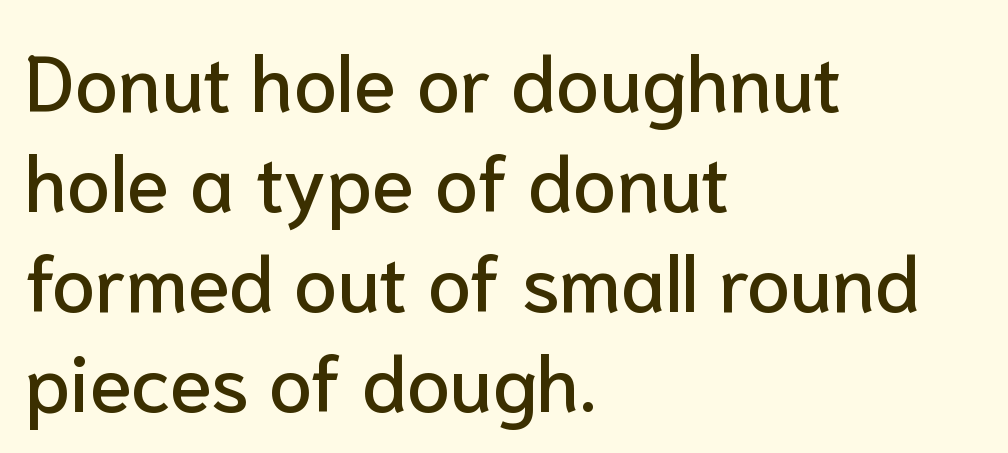
The passage shown is typeset with a sans-serif family. The setting favours the left margin, as ordinary paragraphs usually do. A typesetter would call this leading conventional body-copy spacing. It's the straight-up-and-down kind of type.
